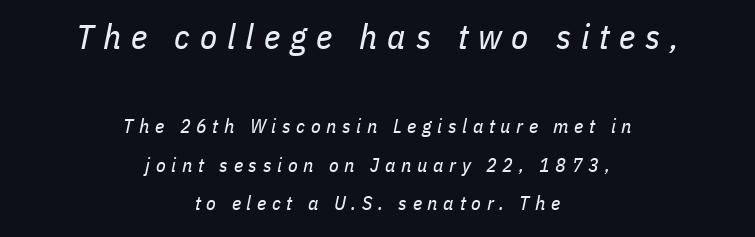
Q: Is the text bold? A: No.
Q: Is the text italic (slanted)? A: Yes, it leans right by about 11 degrees.
Q: Is the text underlined? A: No.
Q: How is the paragraph aligned? A: Centered.
Q: Is the spacing between letters normal or unusually wide? A: Unusually wide.
Q: Is the spacing between lines tight, normal or loose? A: Loose.
Q: Which block of text is set in a larger size, the first (top) or the second (bottom)? A: The first (top) one.
Q: Width (condensed, normal, or wide)? A: Condensed.
Q: Stroke contrast? A: Low.
Q: x-height? A: Medium.
Q: Monospaced? A: No.
